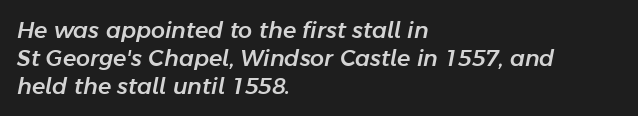
The image shows 22 px text type, italic (leaning right); set left-aligned, normal line spacing (1.27x), normal letter spacing, not underlined.
